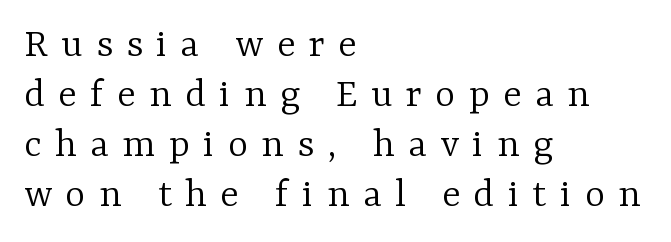
{"serif": "yes", "italic": "no", "bold": "no", "weight": "light", "width": "normal", "stroke_contrast": "low", "x_height": "medium", "monospaced": "no", "underline": "no", "align": "left", "line_spacing_ratio": 1.16, "letter_spacing": "wide", "letter_spacing_em": 0.31, "glyph_px": 43}
